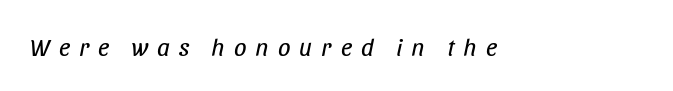
The image shows 25 px text type, italic (leaning right); set unusually wide letter spacing (+0.36 em), not underlined.
